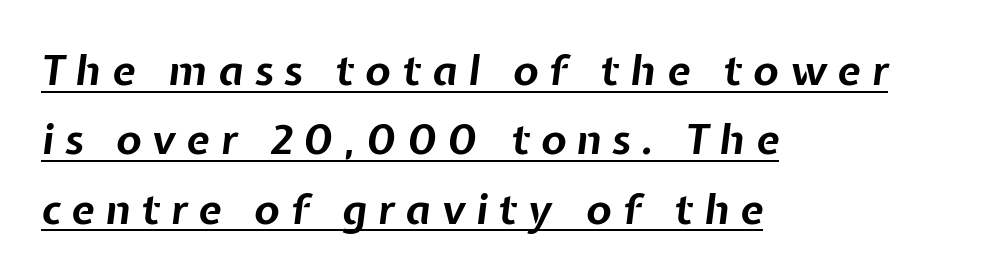
The image shows 42 px bold type, italic (leaning right); set left-aligned, normal line spacing (1.65x), unusually wide letter spacing (+0.26 em), underlined; low stroke contrast and a medium x-height.
